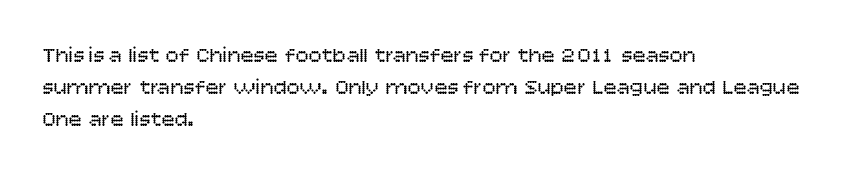
Weight: in the light-to-regular range. These lines keep a tight, regular rhythm from letter to letter. Any mark beneath the type? The region is blank. Left-aligned paragraph, ragged on the right. If you drew a line through each stem, it would be perfectly vertical. Honestly, the row spacing looks completely unremarkable.
